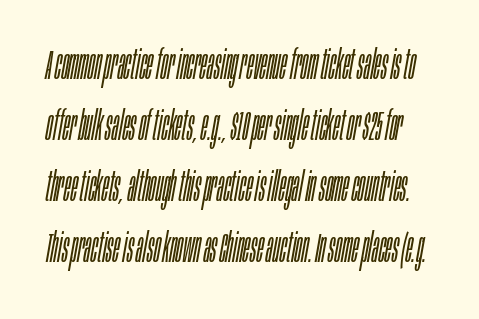
Descender tails drop into unmarked territory. The typeface has the unassuming heft of standard copy or less. Slanted lettering throughout. Think of a printed novel: that variable character pitch is what you see here. The leading is moderate, giving the passage an even texture. Each word holds together tightly as a unit, with standard inter-letter gaps.
